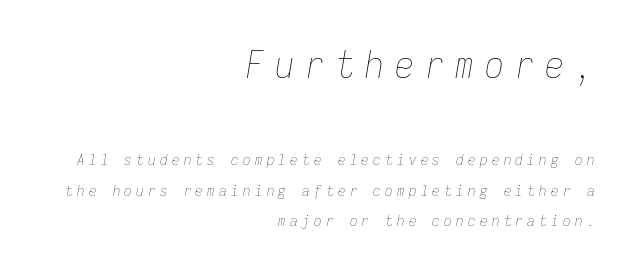
Q: Is the text bold? A: No.
Q: Is the text italic (slanted)? A: Yes, it leans right by about 9 degrees.
Q: Is the text underlined? A: No.
Q: How is the paragraph aligned? A: Right-aligned.
Q: Is the spacing between letters normal or unusually wide? A: Unusually wide.
Q: Is the spacing between lines tight, normal or loose? A: Loose.
Q: Which block of text is set in a larger size, the first (top) or the second (bottom)? A: The first (top) one.
Q: Width (condensed, normal, or wide)? A: Condensed.
Q: Stroke contrast? A: Low.
Q: x-height? A: Medium.
Q: Monospaced? A: Yes.
